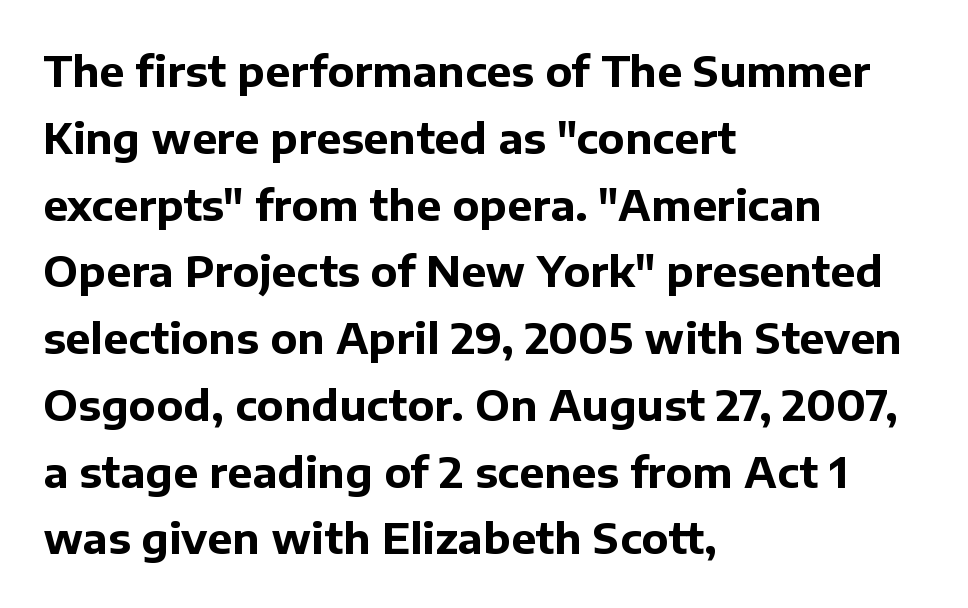
The image shows 42 px bold sans-serif type, upright; set left-aligned, normal line spacing (1.59x), normal letter spacing, not underlined; low stroke contrast and a medium x-height.
